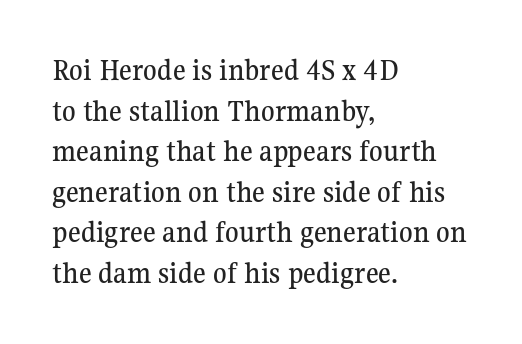
Q: Is the text italic (slanted)? A: No, it is upright.
Q: Is the typeface a serif or a sans-serif typeface? A: Serif.
Q: Is the text underlined? A: No.
Q: How is the paragraph aligned? A: Left-aligned.
Q: Is the spacing between letters normal or unusually wide? A: Normal.
Q: Is the spacing between lines tight, normal or loose? A: Normal.
Q: Width (condensed, normal, or wide)? A: Normal.
Q: Stroke contrast? A: Medium.
Q: x-height? A: Medium.
Q: Monospaced? A: No.
